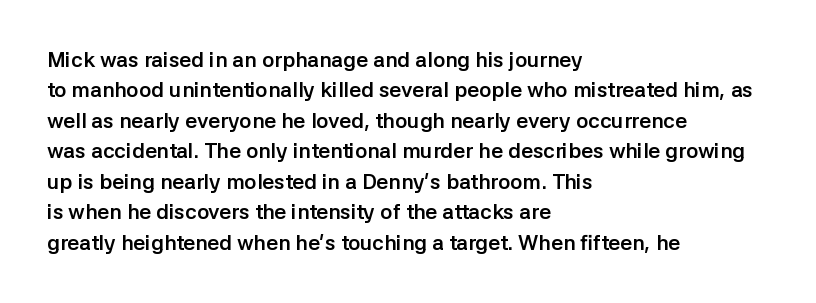
Q: Is the text bold? A: Yes.
Q: Is the text italic (slanted)? A: No, it is upright.
Q: Is the text underlined? A: No.
Q: How is the paragraph aligned? A: Left-aligned.
Q: Is the spacing between letters normal or unusually wide? A: Normal.
Q: Is the spacing between lines tight, normal or loose? A: Normal.
